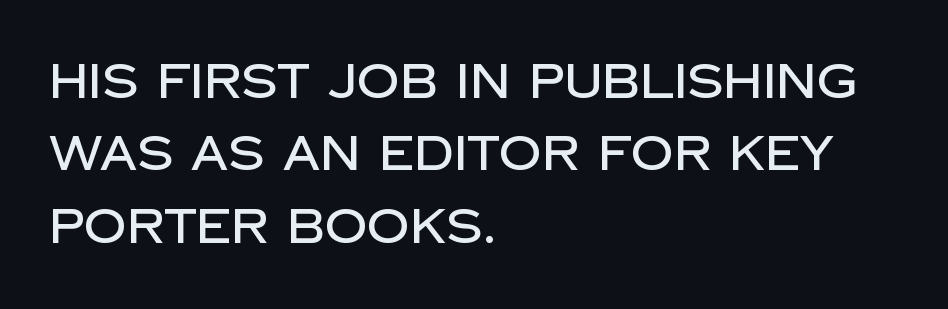
The image shows 47 px sans-serif type, upright; set left-aligned, normal line spacing (1.54x), normal letter spacing, not underlined; low stroke contrast and a large x-height.
